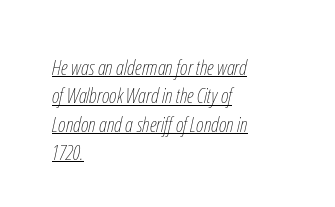
{"italic": "yes", "lean": "right", "slant_degrees": 12, "bold": "no", "underline": "yes", "align": "left", "line_spacing": "normal", "line_spacing_ratio": 1.35, "letter_spacing": "normal", "letter_spacing_em": 0.0, "glyph_px": 21}
